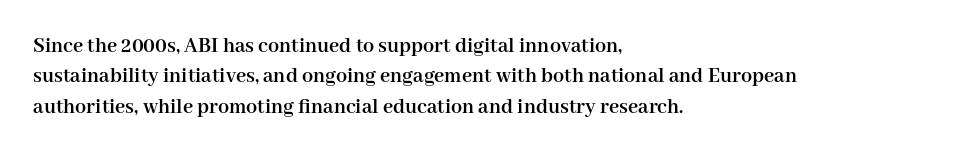
The image shows 22 px bold type, upright; set left-aligned, normal line spacing (1.38x), normal letter spacing, not underlined.
